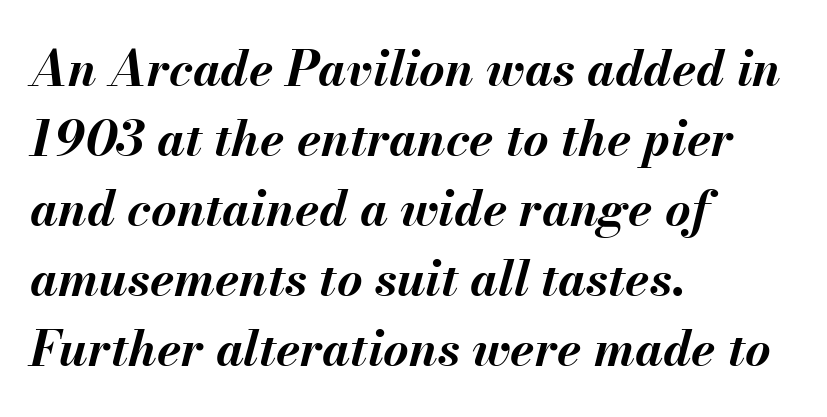
{"italic": "yes", "lean": "right", "slant_degrees": 13, "bold": "yes", "weight": "bold", "width": "normal", "stroke_contrast": "medium", "x_height": "small", "monospaced": "no", "underline": "no", "align": "left", "line_spacing": "normal", "line_spacing_ratio": 1.43, "letter_spacing": "normal", "letter_spacing_em": 0.0, "glyph_px": 49}
